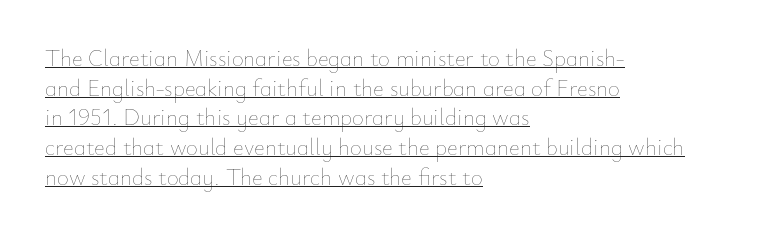
{"italic": "no", "bold": "no", "underline": "yes", "align": "left", "line_spacing": "normal", "line_spacing_ratio": 1.29, "letter_spacing": "normal", "letter_spacing_em": 0.0, "glyph_px": 23}
